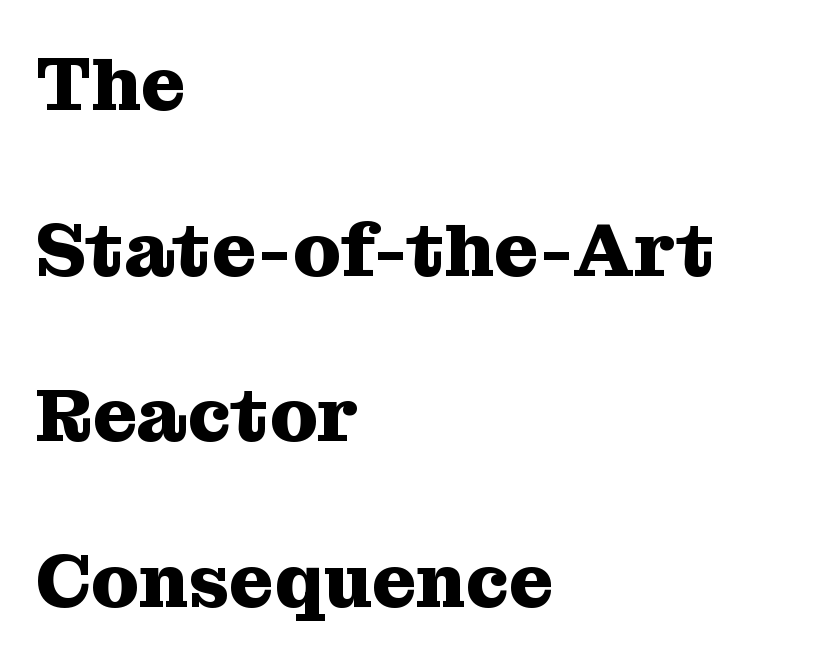
The image shows 76 px heavy serif type, upright; set left-aligned, loose line spacing (2.18x), normal letter spacing, not underlined; medium stroke contrast and a medium x-height.
